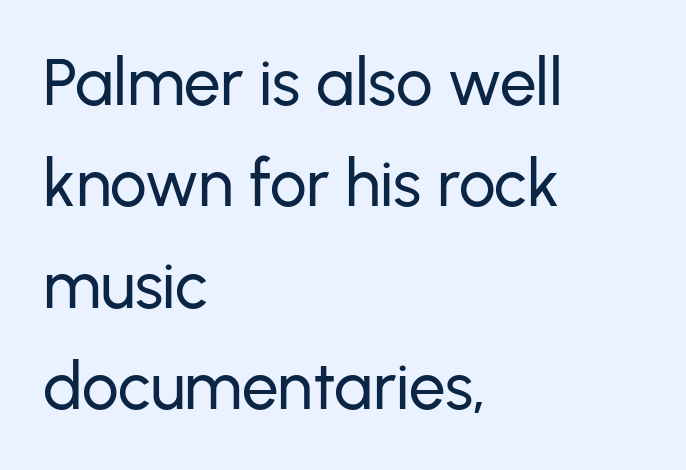
{"serif": "no", "italic": "no", "width": "normal", "stroke_contrast": "low", "x_height": "medium", "monospaced": "no", "underline": "no", "align": "left", "line_spacing": "normal", "line_spacing_ratio": 1.56, "letter_spacing": "normal", "letter_spacing_em": 0.0, "glyph_px": 65}
